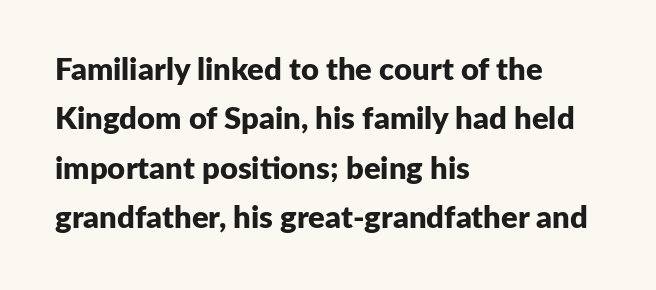
The image shows 31 px bold sans-serif type, upright; set left-aligned, normal line spacing (1.59x), normal letter spacing, not underlined; low stroke contrast and a medium x-height.
